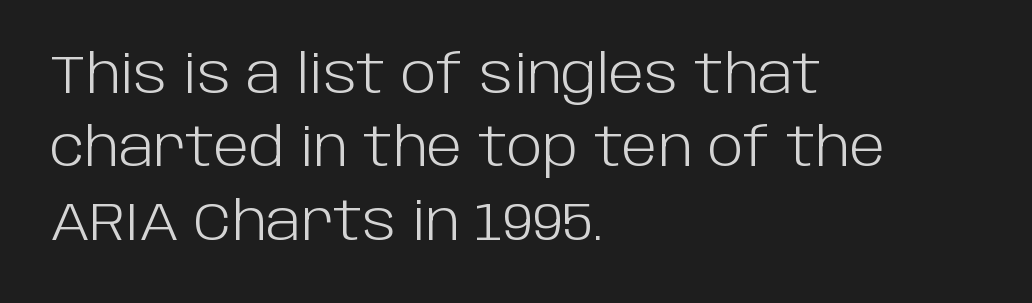
The image shows 54 px light sans-serif type, upright; set left-aligned, normal line spacing (1.36x), normal letter spacing, not underlined; low stroke contrast and a large x-height.
